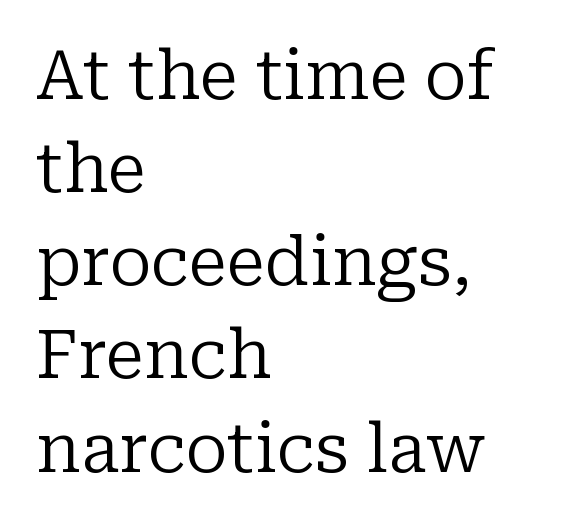
{"serif": "yes", "italic": "no", "bold": "no", "weight": "regular", "width": "normal", "stroke_contrast": "low", "x_height": "medium", "monospaced": "no", "underline": "no", "align": "left", "line_spacing": "normal", "line_spacing_ratio": 1.39, "letter_spacing": "normal", "letter_spacing_em": 0.0, "glyph_px": 67}
